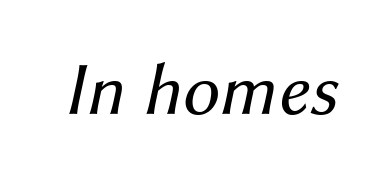
{"italic": "yes", "lean": "right", "slant_degrees": 12, "bold": "no", "weight": "regular", "width": "normal", "stroke_contrast": "medium", "x_height": "medium", "monospaced": "no", "underline": "no", "letter_spacing": "normal", "letter_spacing_em": 0.0, "glyph_px": 75}
